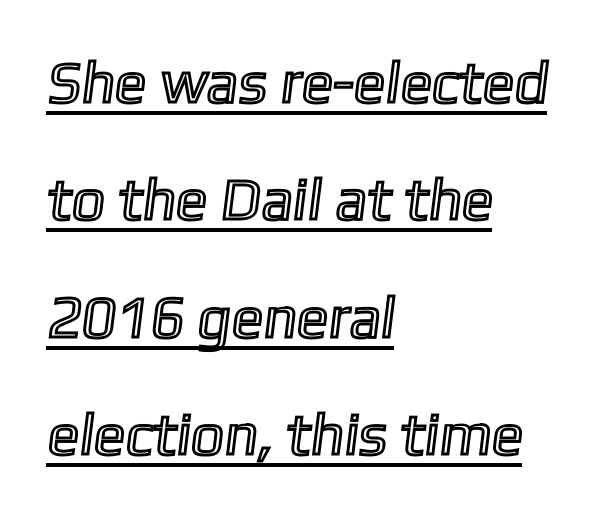
{"width": "normal", "x_height": "medium", "monospaced": "no", "underline": "yes", "align": "left", "line_spacing": "loose", "line_spacing_ratio": 1.99, "letter_spacing": "normal", "letter_spacing_em": 0.0, "glyph_px": 59}
